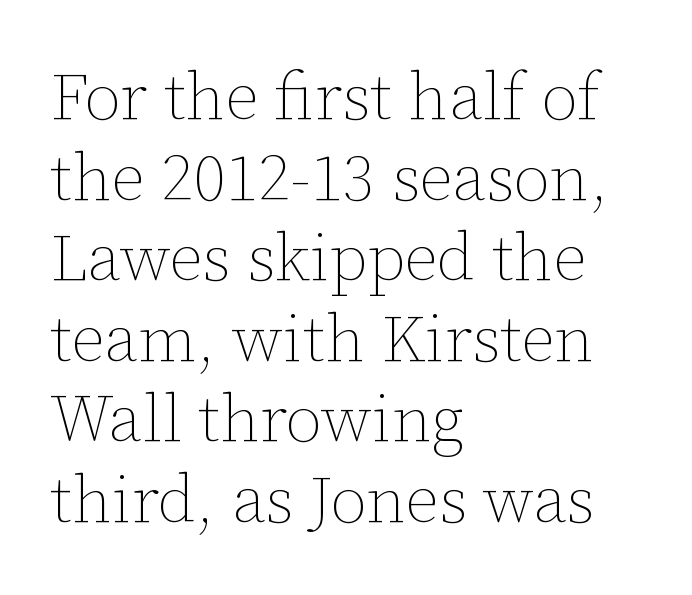
Q: Is the text bold? A: No.
Q: Is the text italic (slanted)? A: No, it is upright.
Q: Is the text underlined? A: No.
Q: How is the paragraph aligned? A: Left-aligned.
Q: Is the spacing between letters normal or unusually wide? A: Normal.
Q: Width (condensed, normal, or wide)? A: Normal.
Q: Stroke contrast? A: Low.
Q: x-height? A: Medium.
Q: Monospaced? A: No.
